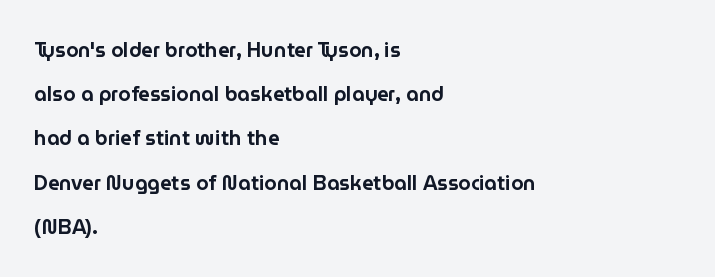
{"italic": "no", "underline": "no", "align": "left", "line_spacing": "loose", "line_spacing_ratio": 2.21, "letter_spacing": "normal", "letter_spacing_em": 0.0, "glyph_px": 20}
